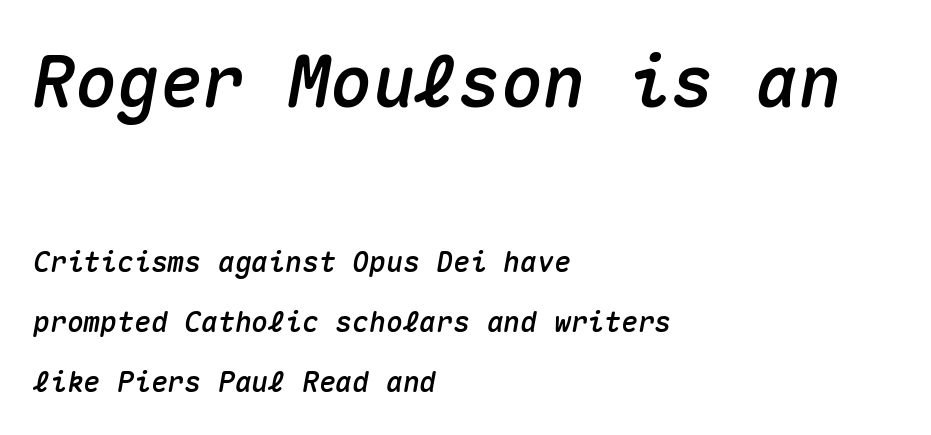
The image shows 71 px text type, italic (leaning right), monospaced; set left-aligned, loose line spacing (2.14x), normal letter spacing, not underlined; the first (top) block is 2.54x larger; medium stroke contrast and a medium x-height.
